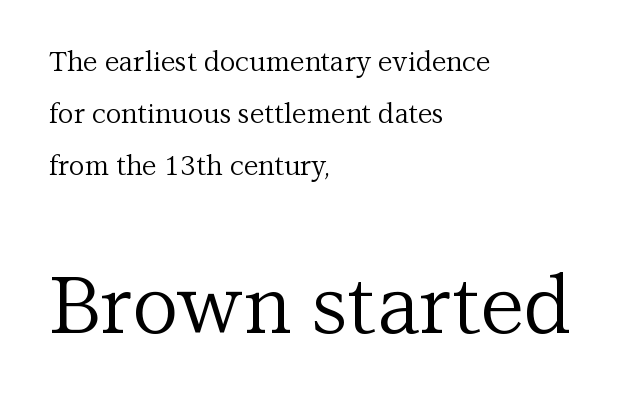
Q: Is the text bold? A: No.
Q: Is the text italic (slanted)? A: No, it is upright.
Q: Is the typeface a serif or a sans-serif typeface? A: Serif.
Q: Is the text underlined? A: No.
Q: How is the paragraph aligned? A: Left-aligned.
Q: Is the spacing between letters normal or unusually wide? A: Normal.
Q: Is the spacing between lines tight, normal or loose? A: Loose.
Q: Which block of text is set in a larger size, the first (top) or the second (bottom)? A: The second (bottom) one.
Q: Width (condensed, normal, or wide)? A: Normal.
Q: Stroke contrast? A: Medium.
Q: x-height? A: Medium.
Q: Monospaced? A: No.
